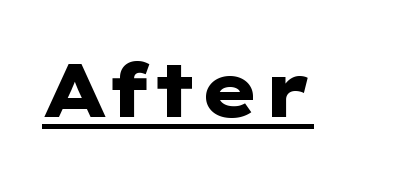
Does the type have serifs? No, each stem ends abruptly. These lines are rendered in a variable-pitch font. Posture: upright roman. Caption: bold face, heavy strokes. Words appear dense and cohesive because spacing is normal. Compared with undecorated copy, this sample adds a rule below the words.
